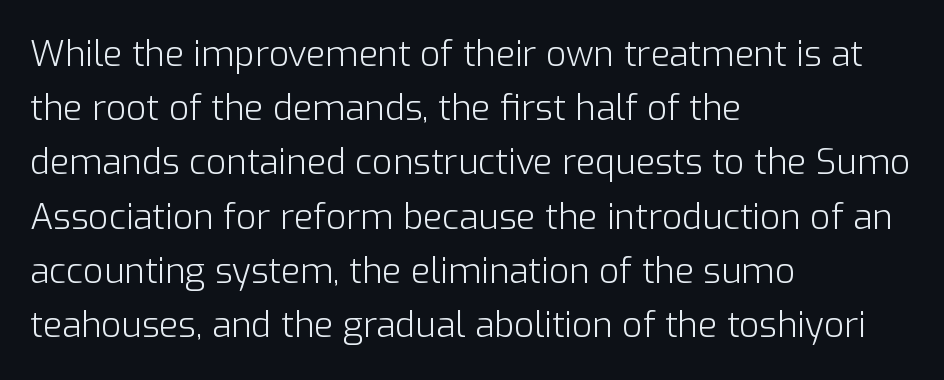
The image shows 35 px light sans-serif type, upright; set left-aligned, normal line spacing (1.55x), normal letter spacing, not underlined; low stroke contrast and a medium x-height.
